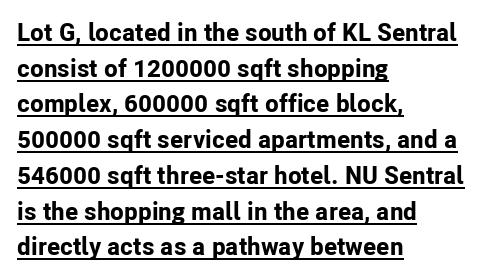
Q: Is the text bold? A: Yes.
Q: Is the text italic (slanted)? A: No, it is upright.
Q: Is the text underlined? A: Yes.
Q: How is the paragraph aligned? A: Left-aligned.
Q: Is the spacing between letters normal or unusually wide? A: Normal.
Q: Is the spacing between lines tight, normal or loose? A: Normal.
